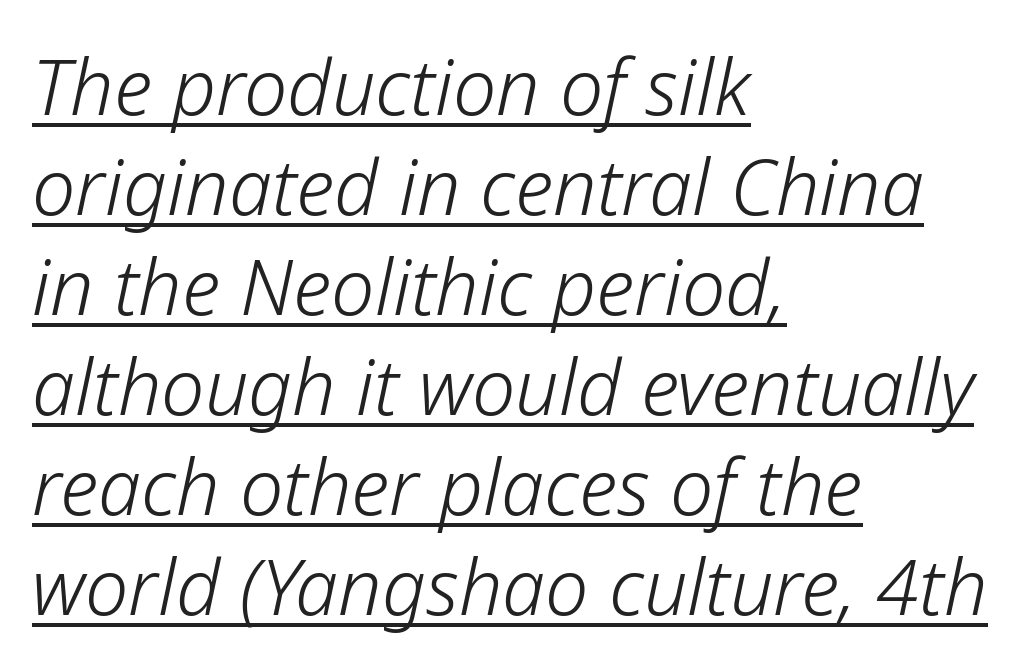
A student would call this left alignment; a typographer would say flush left, rag right. Here the designer chose a conventional face with non-uniform glyph widths. Reading down the column, the eye jumps a familiar distance to each next line. Like a heading marked for emphasis, these lines bear an underscore. Italic? Definitely — the glyphs are oblique.
